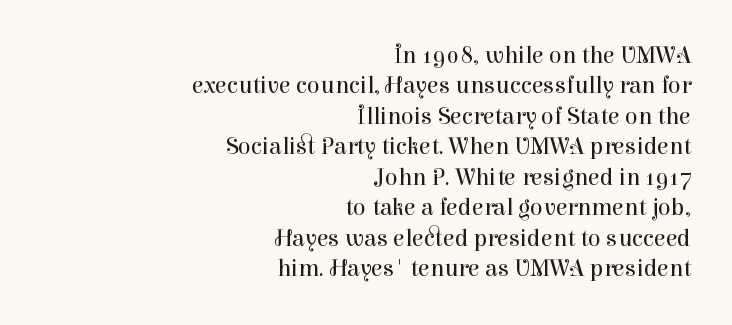
Ordinary non-slanted type is in use. The words here are not underlined. Weight: not bold — regular or lighter. Compared with typical body copy, the letter spacing here is the same. Line spacing here is normal. This rendering uses right alignment, leaving the left contour irregular.
